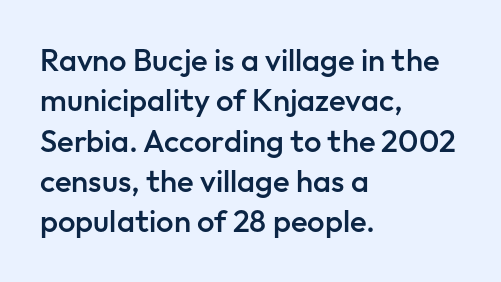
Regarding leading, the lines here are spaced in the standard way. The zone under the glyphs is completely vacant. This sample uses plain, unmodified letter spacing. The passage shown is typeset with a sans-serif family. Notice how the passage keeps a crisp vertical edge on the left only.
